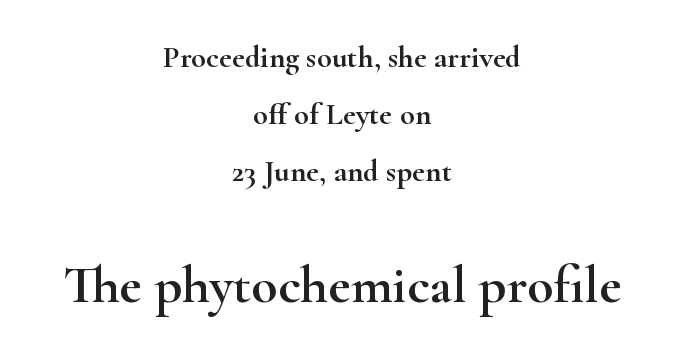
{"serif": "yes", "italic": "no", "width": "wide", "stroke_contrast": "high", "x_height": "small", "monospaced": "no", "underline": "no", "align": "center", "line_spacing_ratio": 1.84, "letter_spacing": "normal", "letter_spacing_em": 0.0, "larger_block": "second", "size_ratio": 1.74, "glyph_px": 54}
